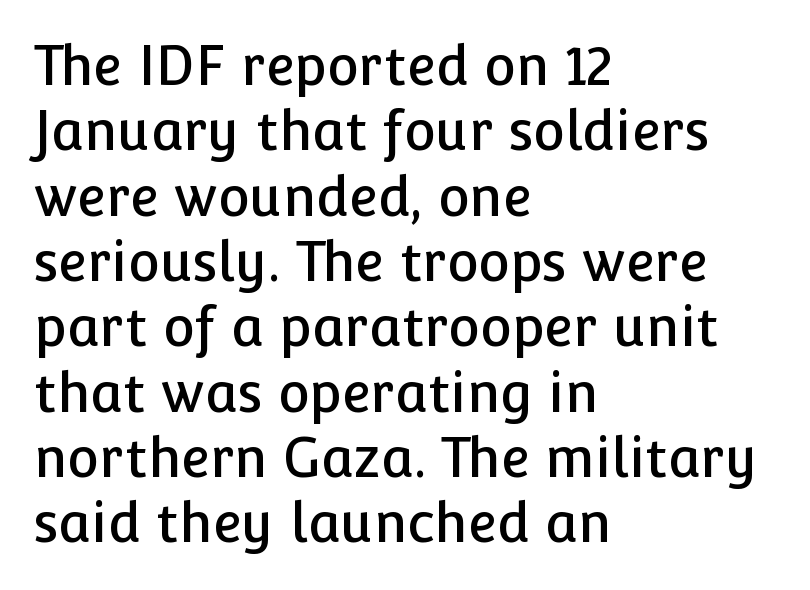
The image shows 54 px sans-serif type, upright; set left-aligned, line spacing 1.21x, normal letter spacing, not underlined; low stroke contrast and a medium x-height.
